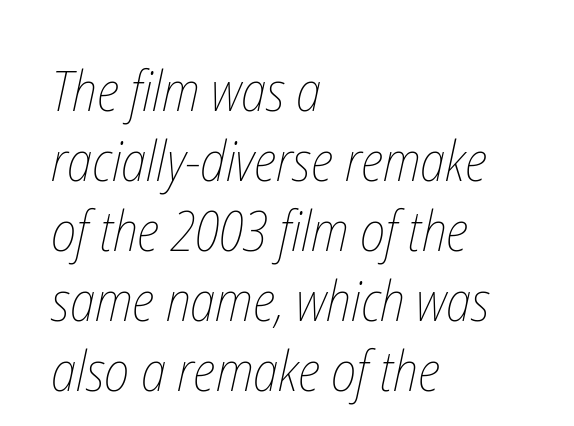
The image shows 56 px thin, condensed type; set left-aligned, normal line spacing (1.25x), normal letter spacing, not underlined; low stroke contrast and a medium x-height.
